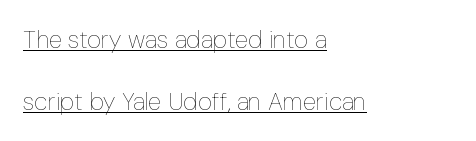
The image shows 25 px text type, upright; set left-aligned, loose line spacing (2.47x), normal letter spacing, underlined.
